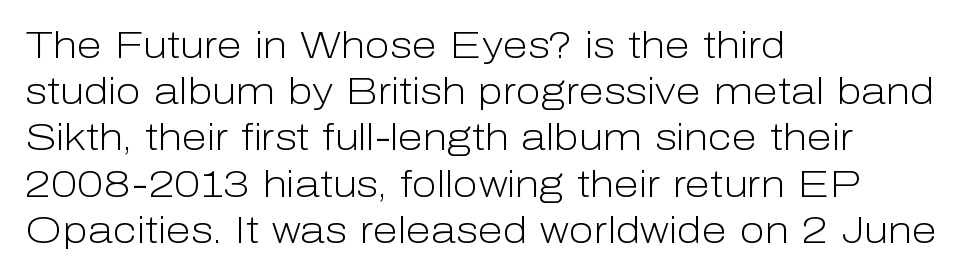
{"serif": "no", "italic": "no", "bold": "no", "weight": "light", "width": "normal", "stroke_contrast": "low", "x_height": "medium", "monospaced": "no", "underline": "no", "align": "left", "line_spacing": "normal", "line_spacing_ratio": 1.25, "letter_spacing": "normal", "letter_spacing_em": 0.0, "glyph_px": 37}
